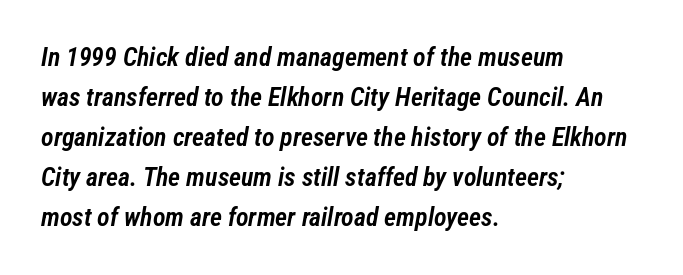
{"italic": "yes", "lean": "right", "slant_degrees": 12, "bold": "semi", "underline": "no", "align": "left", "line_spacing": "normal", "line_spacing_ratio": 1.54, "letter_spacing": "normal", "letter_spacing_em": 0.0, "glyph_px": 26}
